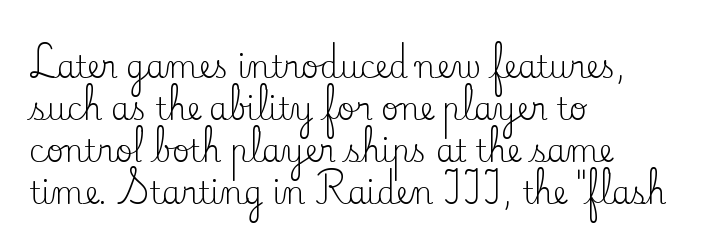
The zone under the glyphs is completely vacant. The letters advance in unequal steps, a hallmark of proportional type. A classic flush-left, rag-right setting is used for this passage. Look at the tracking — it's just the regular setting, nothing added.
